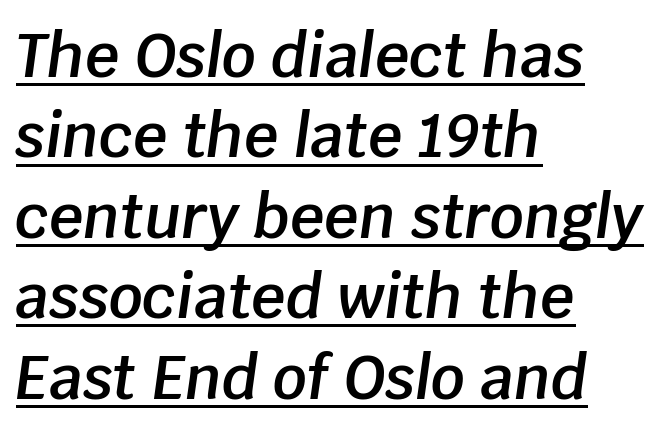
Q: Is the text bold? A: Semi-bold.
Q: Is the text italic (slanted)? A: Yes, it leans right by about 8 degrees.
Q: Is the text underlined? A: Yes.
Q: How is the paragraph aligned? A: Left-aligned.
Q: Is the spacing between letters normal or unusually wide? A: Normal.
Q: Is the spacing between lines tight, normal or loose? A: Normal.
Q: Width (condensed, normal, or wide)? A: Normal.
Q: Stroke contrast? A: Low.
Q: x-height? A: Large.
Q: Monospaced? A: No.
